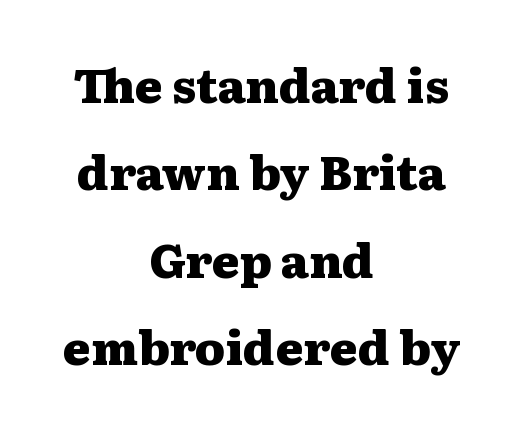
Q: Is the text bold? A: Yes.
Q: Is the text italic (slanted)? A: No, it is upright.
Q: Is the typeface a serif or a sans-serif typeface? A: Serif.
Q: Is the text underlined? A: No.
Q: How is the paragraph aligned? A: Centered.
Q: Is the spacing between letters normal or unusually wide? A: Normal.
Q: Width (condensed, normal, or wide)? A: Wide.
Q: Stroke contrast? A: Medium.
Q: x-height? A: Medium.
Q: Monospaced? A: No.
